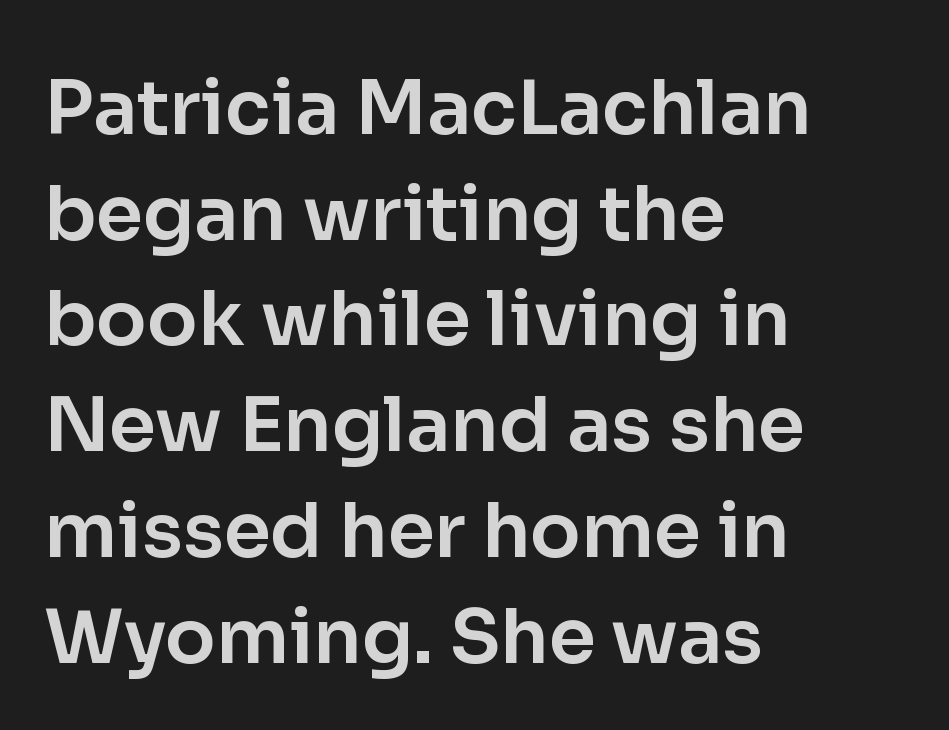
Tracking value appears to be zero — textbook default spacing. The lines in this sample share a left origin and differ only in where they stop. The foot of each line stays bare and open. Proportional: the letters do not fall into vertical columns. This is sans-serif lettering, the kind often seen on screens and signage.
